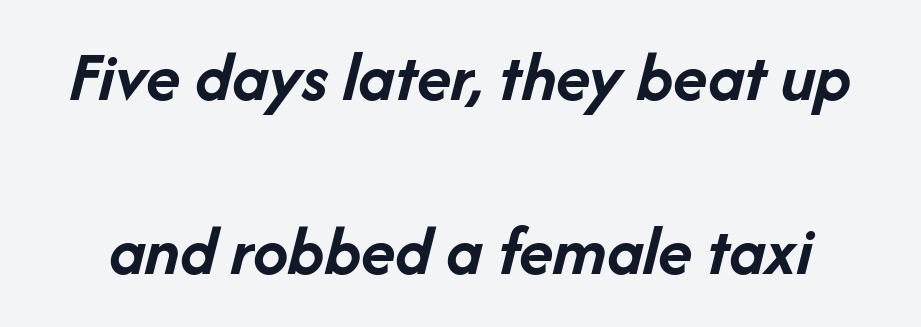
Q: Is the text bold? A: Yes.
Q: Is the text italic (slanted)? A: Yes, it leans right by about 14 degrees.
Q: Is the text underlined? A: No.
Q: Is the spacing between letters normal or unusually wide? A: Normal.
Q: Is the spacing between lines tight, normal or loose? A: Loose.
Q: Width (condensed, normal, or wide)? A: Normal.
Q: Stroke contrast? A: Low.
Q: x-height? A: Medium.
Q: Monospaced? A: No.
